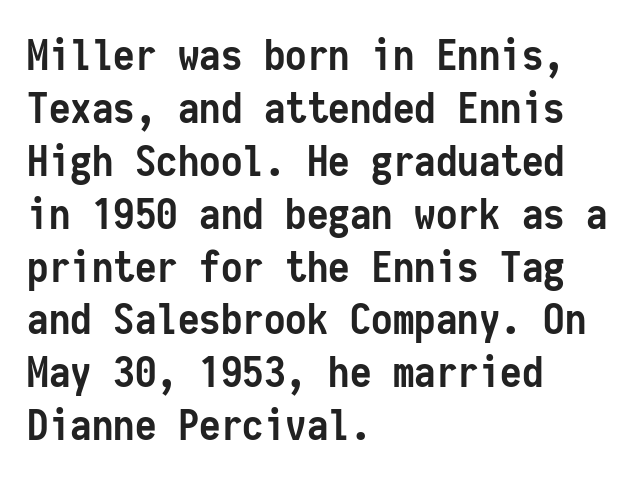
{"serif": "no", "italic": "no", "bold": "yes", "weight": "semibold", "width": "condensed", "stroke_contrast": "low", "x_height": "medium", "monospaced": "yes", "underline": "no", "align": "left", "line_spacing_ratio": 1.23, "letter_spacing": "normal", "letter_spacing_em": 0.0, "glyph_px": 43}
